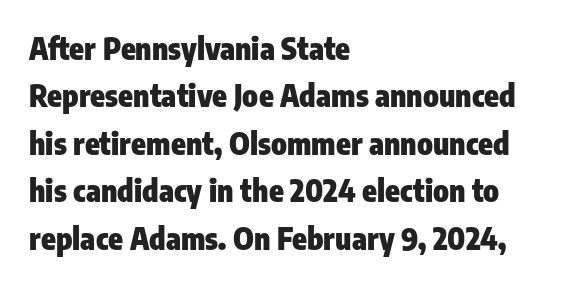
Look at the bottom of the vertical strokes: they stop flat, with no serifs. The leading is moderate, giving the passage an even texture. Check under the words: just untouched page. The passage shown is typed in a proportional face where columns would drift. Short and long lines alike share a common starting point at left.
